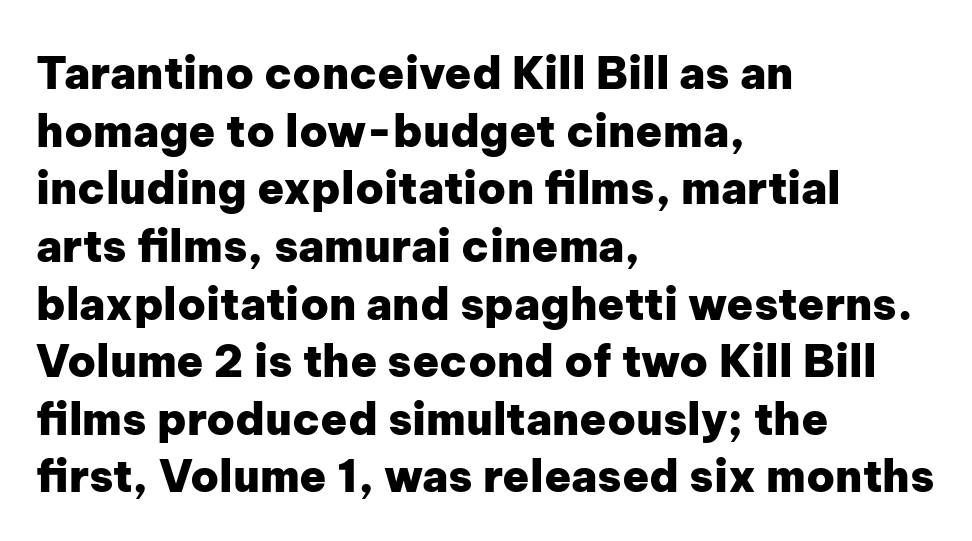
Descenders are the only things crossing below the line. The lettering stays uniformly vertical, giving the passage a roman look. Compared with typical paragraphs, the rows here are spaced about the same. Each letter keeps its own natural width here, so spacing adapts to shape.
